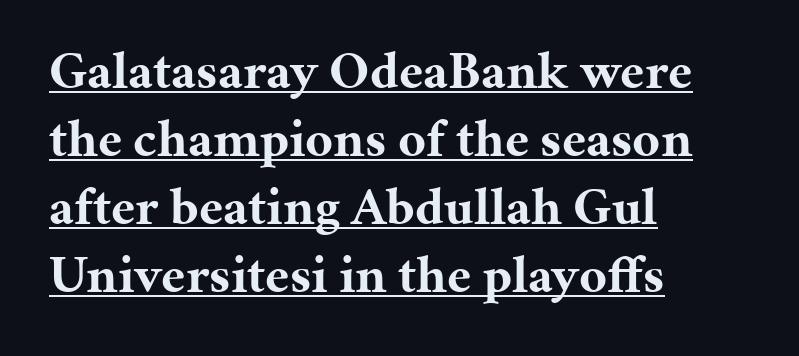
Each glyph is drawn with heavy, bold strokes. Characters remain perfectly vertical along every line. Note: serifs present on the glyphs. There is no visible air inserted between adjacent glyphs. Does the leading feel generous? No, just average.
